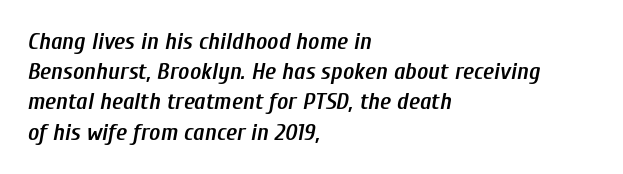
{"italic": "yes", "lean": "right", "slant_degrees": 10, "bold": "semi", "underline": "no", "align": "left", "line_spacing": "normal", "line_spacing_ratio": 1.26, "letter_spacing": "normal", "letter_spacing_em": 0.0, "glyph_px": 24}
